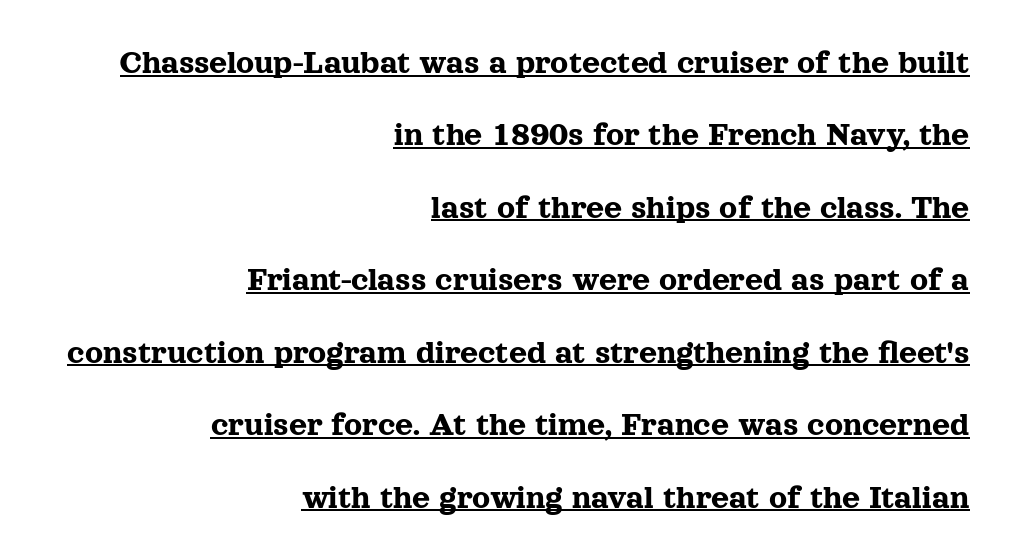
Here the glyphs are tracked normally, forming tight word shapes. Do the characters align in a grid? No, the font is proportional. Baseline-to-baseline distance is far greater than the letter height. The letters carry serifs — small finishing strokes at the ends of their stems.
